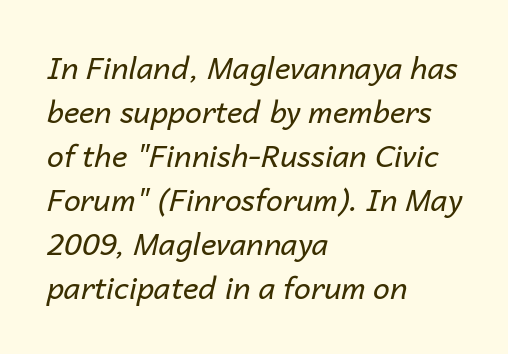
Q: Is the text bold? A: No.
Q: Is the text italic (slanted)? A: Yes, it leans right by about 14 degrees.
Q: Is the text underlined? A: No.
Q: How is the paragraph aligned? A: Left-aligned.
Q: Is the spacing between letters normal or unusually wide? A: Normal.
Q: Is the spacing between lines tight, normal or loose? A: Normal.
Q: Width (condensed, normal, or wide)? A: Normal.
Q: Stroke contrast? A: Low.
Q: x-height? A: Medium.
Q: Monospaced? A: No.
